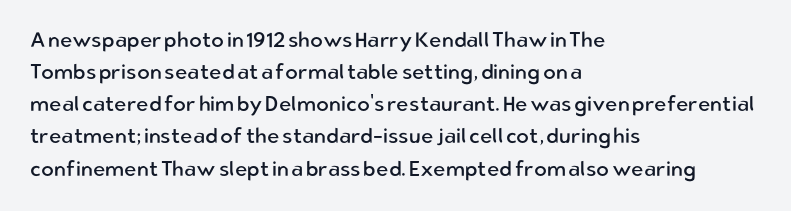
Is the block centered? No — it sits flush against the left margin. Honestly, the row spacing looks completely unremarkable. Check under the words: just untouched page. Ascenders rise straight up at ninety degrees. Nobody touched the tracking dial on this one.
